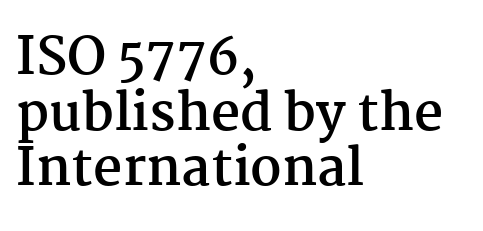
The image shows 51 px semibold serif type, upright; set left-aligned, tight line spacing (1.09x), normal letter spacing, not underlined; medium stroke contrast and a medium x-height.
